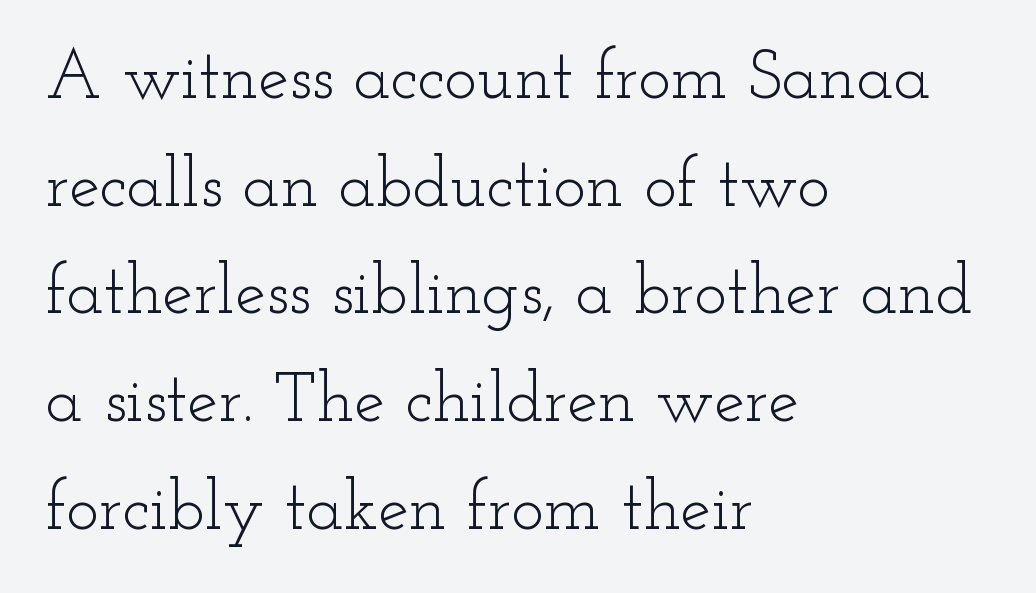
How are the letters spaced? Ordinarily, with no added tracking. All the whitespace from short lines collects on the right. Nothing heavy about these letters — not bold at all. Honestly, the row spacing looks completely unremarkable. What kind of face is this? One with serifs.
